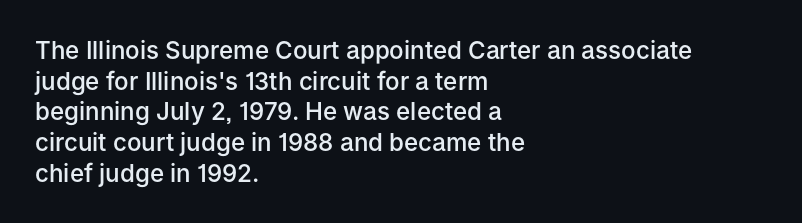
The image shows 24 px text type, upright; set left-aligned, normal line spacing (1.28x), normal letter spacing, not underlined.
